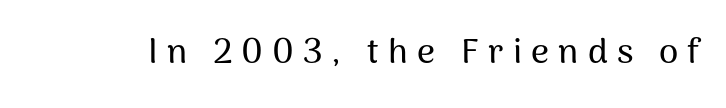
The image shows 35 px sans-serif type, upright; set unusually wide letter spacing (+0.26 em), not underlined; medium stroke contrast and a medium x-height.
